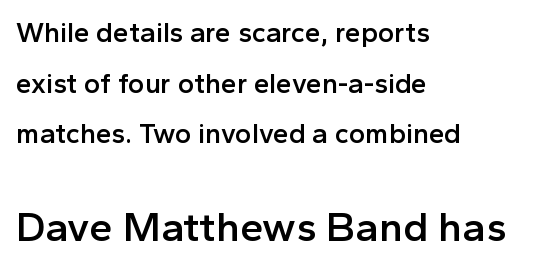
{"serif": "no", "italic": "no", "bold": "semi", "weight": "semibold", "width": "normal", "x_height": "medium", "monospaced": "no", "underline": "no", "align": "left", "line_spacing_ratio": 1.81, "letter_spacing": "normal", "letter_spacing_em": 0.0, "larger_block": "second", "size_ratio": 1.5, "glyph_px": 42}
